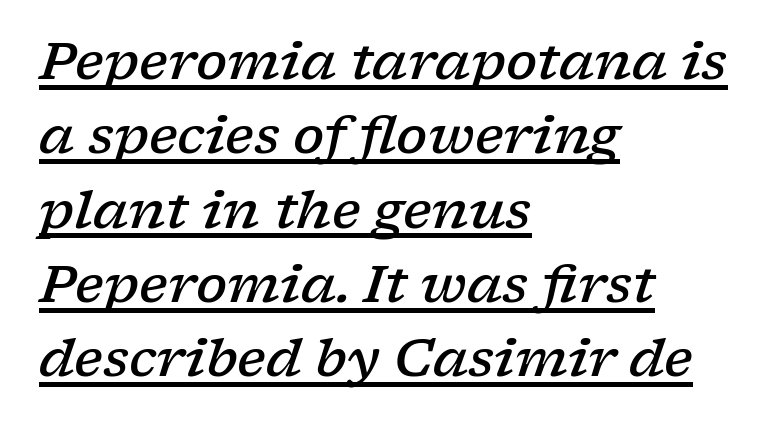
Q: Is the text bold? A: Semi-bold.
Q: Is the text italic (slanted)? A: Yes, it leans right by about 17 degrees.
Q: Is the typeface a serif or a sans-serif typeface? A: Serif.
Q: Is the text underlined? A: Yes.
Q: How is the paragraph aligned? A: Left-aligned.
Q: Is the spacing between letters normal or unusually wide? A: Normal.
Q: Is the spacing between lines tight, normal or loose? A: Normal.
Q: Width (condensed, normal, or wide)? A: Wide.
Q: Stroke contrast? A: Low.
Q: x-height? A: Medium.
Q: Monospaced? A: No.
